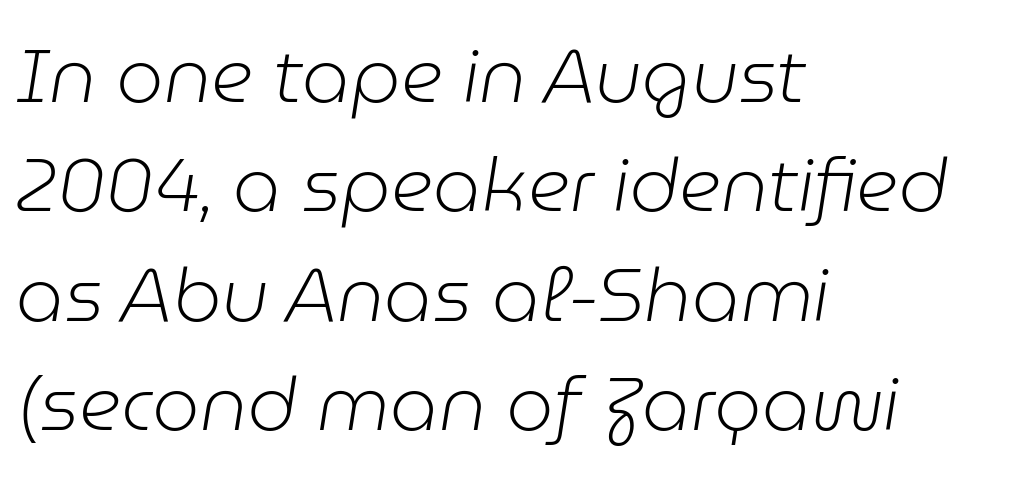
{"italic": "yes", "lean": "right", "slant_degrees": 9, "bold": "no", "weight": "light", "width": "normal", "stroke_contrast": "low", "x_height": "medium", "monospaced": "no", "underline": "no", "align": "left", "line_spacing": "normal", "line_spacing_ratio": 1.46, "letter_spacing": "normal", "letter_spacing_em": 0.0, "glyph_px": 75}
